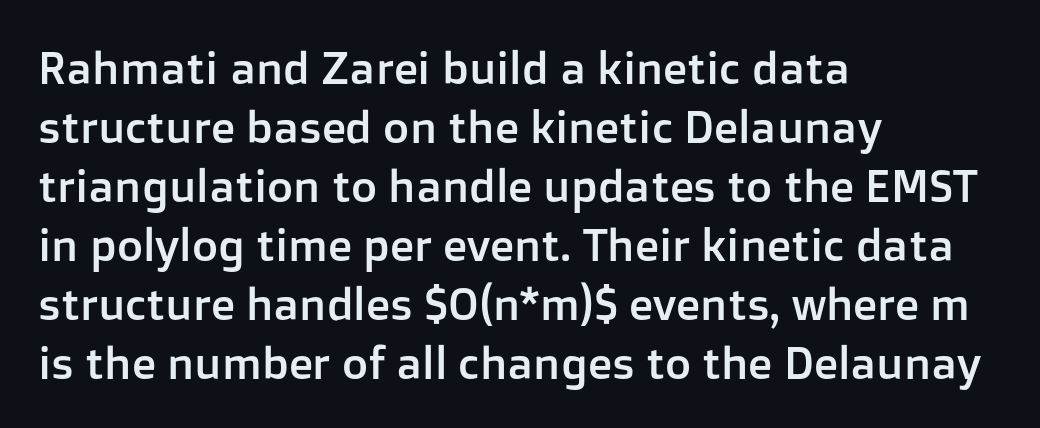
The image shows 45 px sans-serif type, upright; set left-aligned, normal line spacing (1.31x), normal letter spacing, not underlined; low stroke contrast and a medium x-height.
